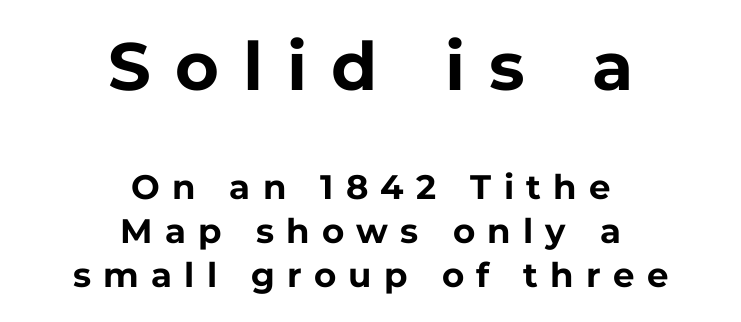
Q: Is the text bold? A: Yes.
Q: Is the text italic (slanted)? A: No, it is upright.
Q: Is the typeface a serif or a sans-serif typeface? A: Sans-serif.
Q: Is the text underlined? A: No.
Q: How is the paragraph aligned? A: Centered.
Q: Is the spacing between letters normal or unusually wide? A: Unusually wide.
Q: Is the spacing between lines tight, normal or loose? A: Normal.
Q: Which block of text is set in a larger size, the first (top) or the second (bottom)? A: The first (top) one.
Q: Width (condensed, normal, or wide)? A: Normal.
Q: Stroke contrast? A: Low.
Q: x-height? A: Medium.
Q: Monospaced? A: No.
